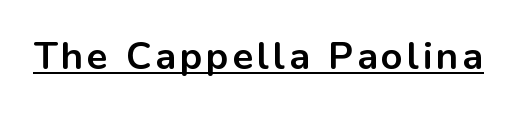
The image shows 38 px bold sans-serif type, upright; set underlined; low stroke contrast and a medium x-height.
